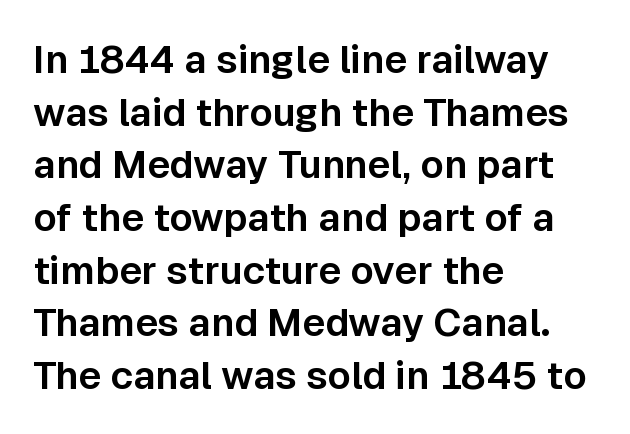
The line-height multiplier appears to be the usual default. No word sits above an underline. Glyph-to-glyph distance matches everyday printed text. The characters display no serif detailing; their extremities are plain. Each letter keeps its own natural width here, so spacing adapts to shape. The passage is arranged the way most books set body copy — flush left.
